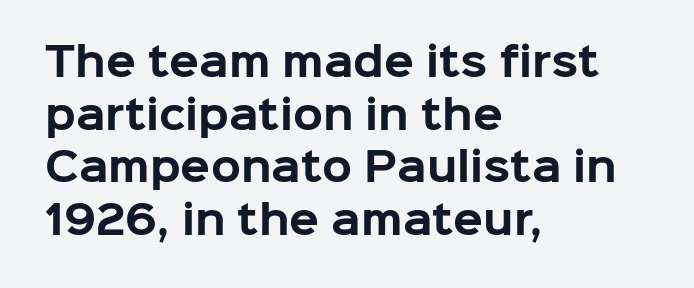
{"serif": "no", "italic": "no", "bold": "yes", "weight": "bold", "width": "normal", "stroke_contrast": "low", "x_height": "medium", "monospaced": "no", "underline": "no", "align": "left", "line_spacing": "normal", "line_spacing_ratio": 1.35, "letter_spacing": "normal", "letter_spacing_em": 0.0, "glyph_px": 39}
